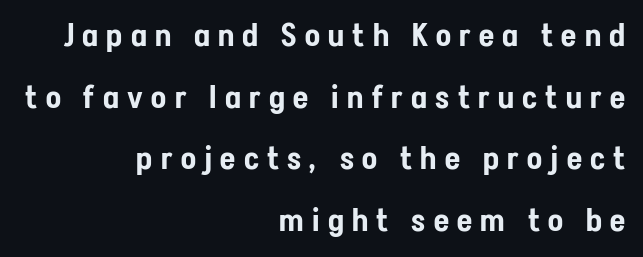
Tracking here is generous; glyphs stand well apart from one another. The letters stand upright; this is a roman face. Underlining? Definitely not there. Is there much room between lines? Yes — plenty of vertical air separates them. The passage shown is typed in a proportional face where columns would drift.
